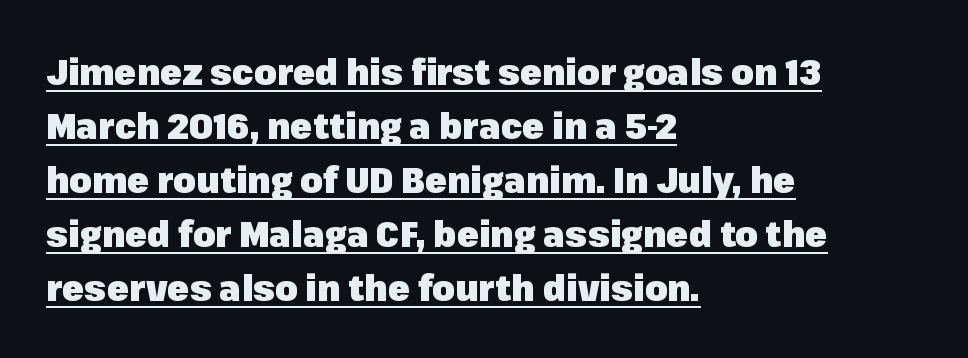
{"serif": "no", "italic": "no", "bold": "yes", "weight": "heavy", "width": "normal", "stroke_contrast": "low", "x_height": "medium", "monospaced": "no", "underline": "yes", "align": "left", "line_spacing": "normal", "line_spacing_ratio": 1.5, "letter_spacing": "normal", "letter_spacing_em": 0.0, "glyph_px": 36}
